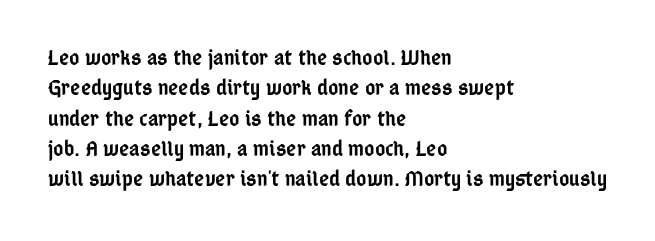
Q: Is the text bold? A: Semi-bold.
Q: Is the text italic (slanted)? A: No, it is upright.
Q: Is the text underlined? A: No.
Q: How is the paragraph aligned? A: Left-aligned.
Q: Is the spacing between letters normal or unusually wide? A: Normal.
Q: Is the spacing between lines tight, normal or loose? A: Normal.
